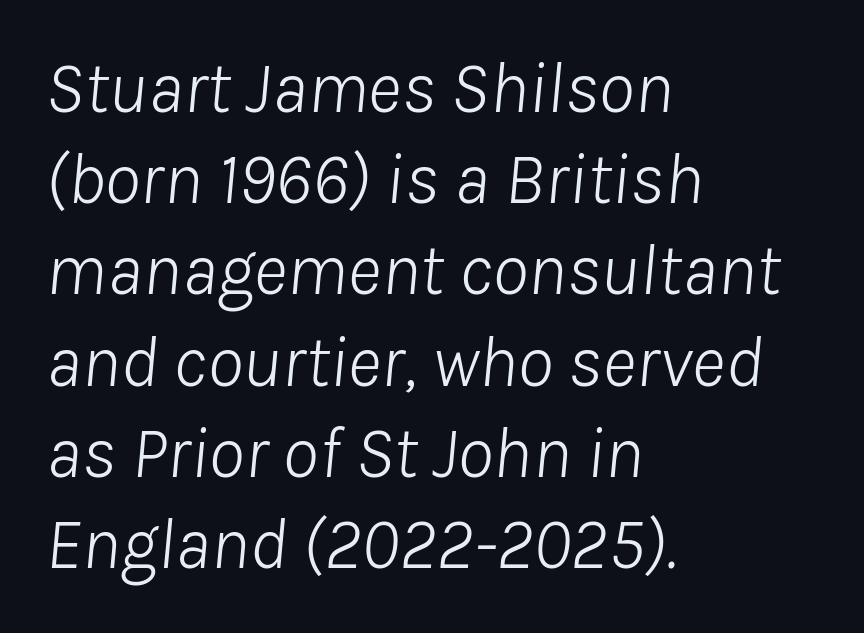
Think of a printed novel: that variable character pitch is what you see here. Heft: none added — not bold. Is the letter spacing exaggerated? No — it looks like the ordinary default. The text block is weighted toward the left margin, trailing off unevenly rightward. Just letters on the line, the space beneath them empty.
